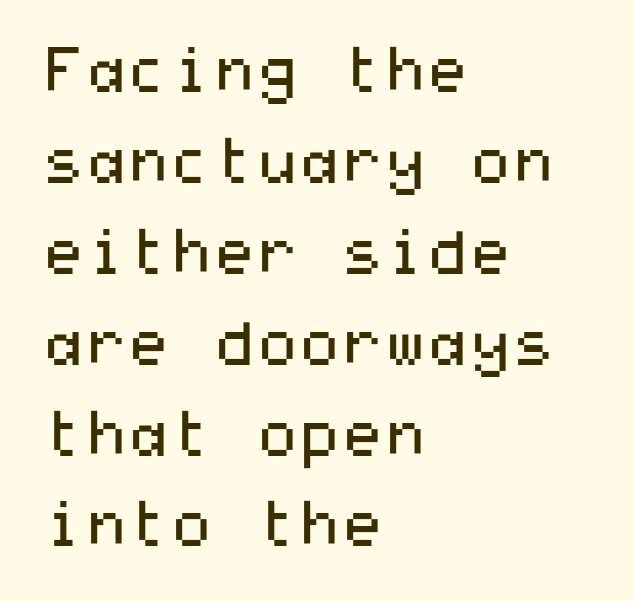
Notice how descenders clear the ascenders below comfortably — that's standard leading. The type is set solid horizontally, with unmodified tracking. The letters carry no serifs — their stems end cleanly without finishing strokes. Posture: vertical. Is the type heavy? It reads as light-to-regular instead.
